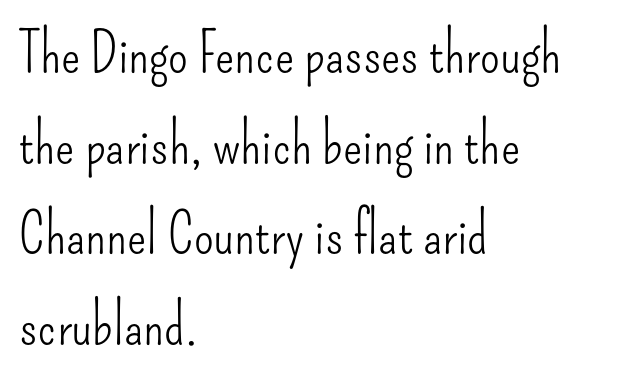
The type family on display is of the sans-serif kind. Looks like regular typesetting: each glyph gets only the width it needs. The line texture is even and compact thanks to regular tracking. Type without underlining.
